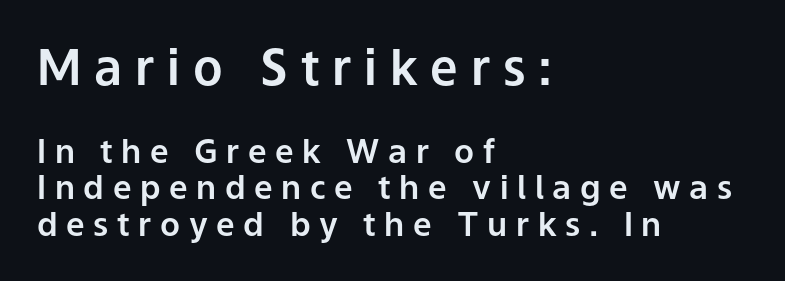
Q: Is the text italic (slanted)? A: No, it is upright.
Q: Is the typeface a serif or a sans-serif typeface? A: Sans-serif.
Q: Is the text underlined? A: No.
Q: How is the paragraph aligned? A: Left-aligned.
Q: Is the spacing between letters normal or unusually wide? A: Unusually wide.
Q: Is the spacing between lines tight, normal or loose? A: Tight.
Q: Which block of text is set in a larger size, the first (top) or the second (bottom)? A: The first (top) one.
Q: Width (condensed, normal, or wide)? A: Normal.
Q: Stroke contrast? A: Low.
Q: x-height? A: Medium.
Q: Monospaced? A: No.
